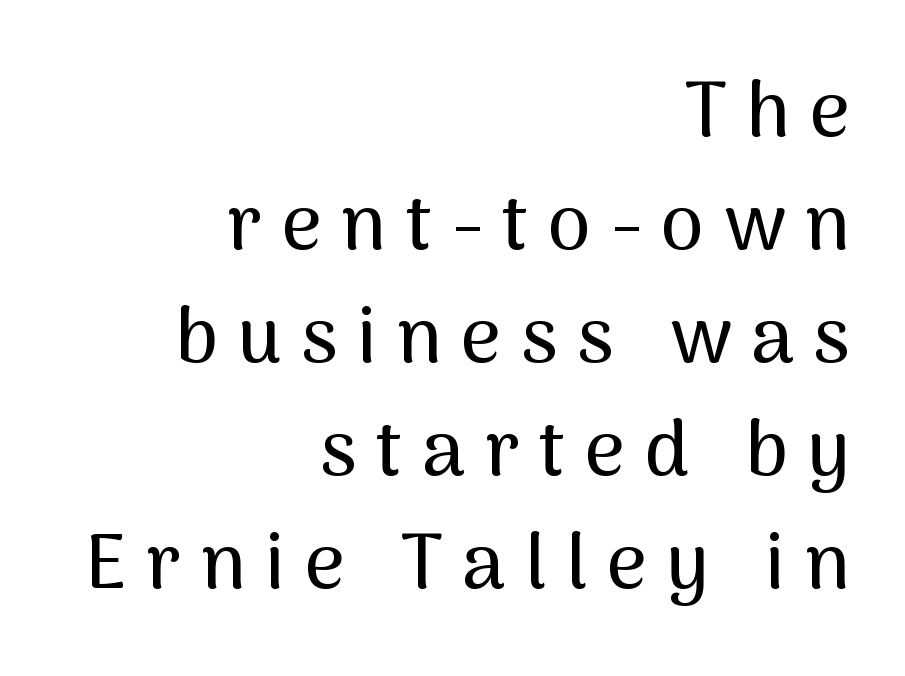
Spacing verdict: proportional, widths tailored to each character. Unlike italic type, these characters show no tilt at all. Compared with typical body copy, the letter spacing here is much looser. Check the space under the baseline: it is left empty.
